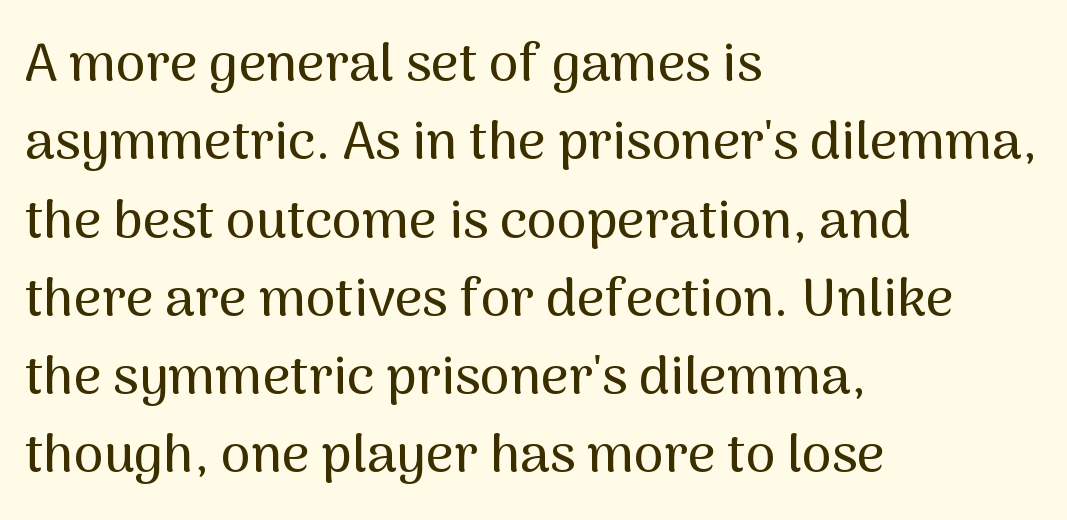
The image shows 54 px sans-serif type, upright; set left-aligned, normal line spacing (1.45x), normal letter spacing, not underlined; medium stroke contrast and a medium x-height.
